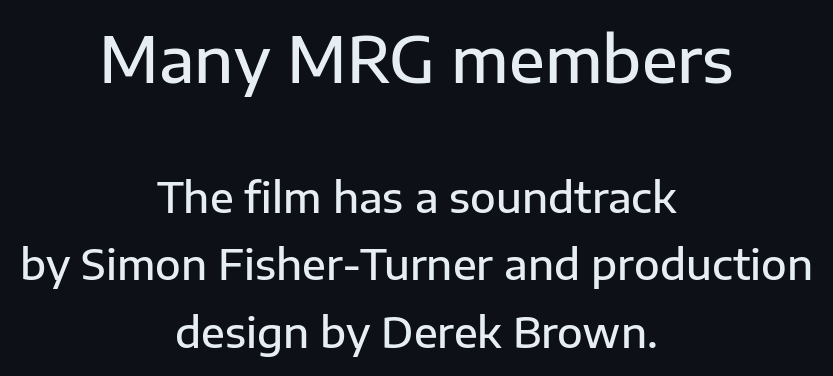
Q: Is the text bold? A: Semi-bold.
Q: Is the text italic (slanted)? A: No, it is upright.
Q: Is the typeface a serif or a sans-serif typeface? A: Sans-serif.
Q: Is the text underlined? A: No.
Q: How is the paragraph aligned? A: Centered.
Q: Is the spacing between letters normal or unusually wide? A: Normal.
Q: Is the spacing between lines tight, normal or loose? A: Normal.
Q: Which block of text is set in a larger size, the first (top) or the second (bottom)? A: The first (top) one.
Q: Width (condensed, normal, or wide)? A: Normal.
Q: Stroke contrast? A: Low.
Q: x-height? A: Medium.
Q: Monospaced? A: No.
